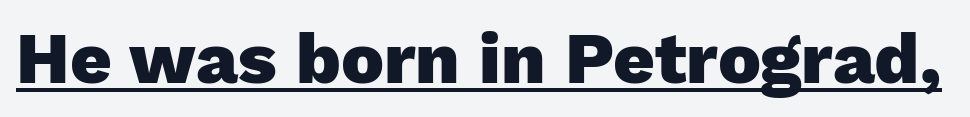
The image shows 72 px heavy sans-serif type, upright; set normal letter spacing, underlined; low stroke contrast and a medium x-height.
